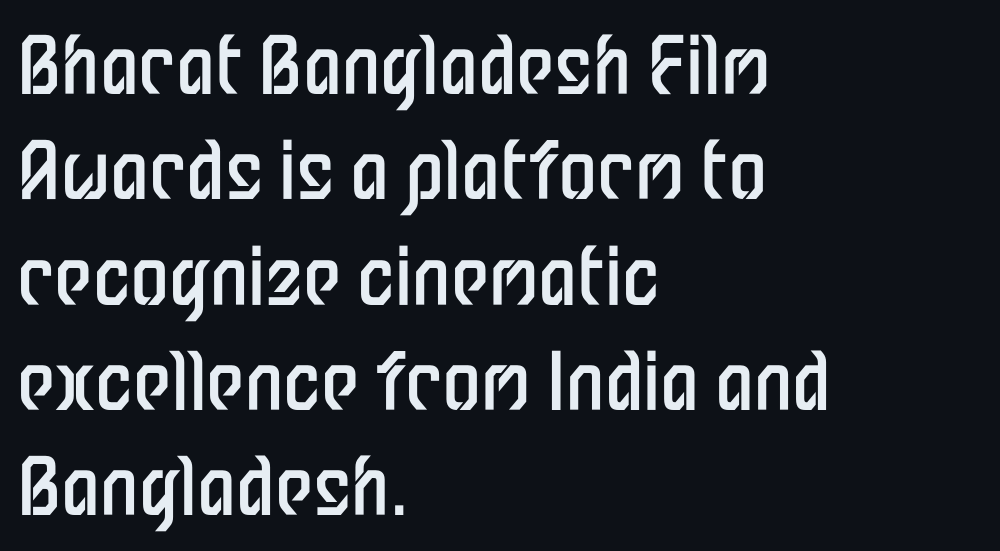
{"serif": "no", "italic": "no", "bold": "no", "weight": "regular", "width": "condensed", "stroke_contrast": "low", "x_height": "medium", "monospaced": "no", "underline": "no", "align": "left", "line_spacing": "normal", "line_spacing_ratio": 1.35, "letter_spacing": "normal", "letter_spacing_em": 0.0, "glyph_px": 78}
